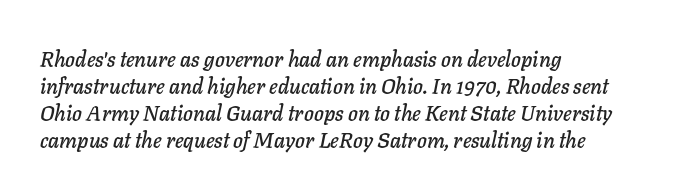
The image shows 21 px text type, italic (leaning right); set left-aligned, normal line spacing (1.29x), normal letter spacing, not underlined.
